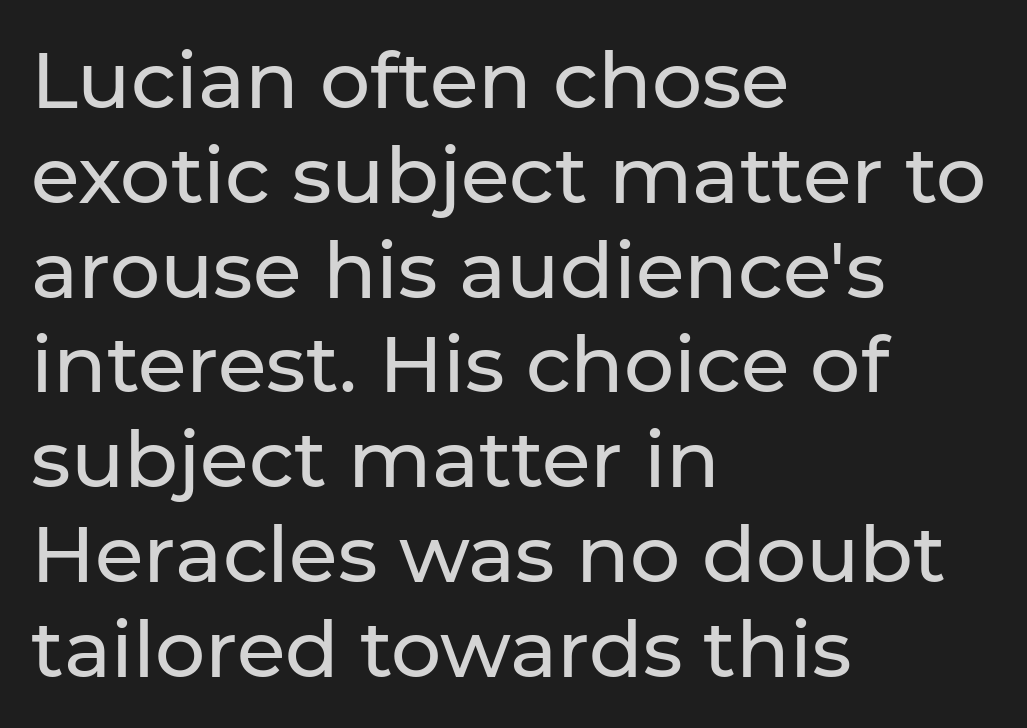
{"serif": "no", "italic": "no", "width": "normal", "stroke_contrast": "low", "x_height": "medium", "monospaced": "no", "underline": "no", "align": "left", "line_spacing_ratio": 1.2, "letter_spacing": "normal", "letter_spacing_em": 0.0, "glyph_px": 79}
